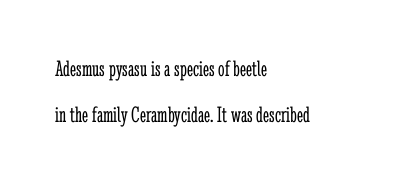
{"italic": "no", "bold": "no", "underline": "no", "align": "left", "line_spacing": "loose", "line_spacing_ratio": 1.98, "letter_spacing": "normal", "letter_spacing_em": 0.0, "glyph_px": 23}
